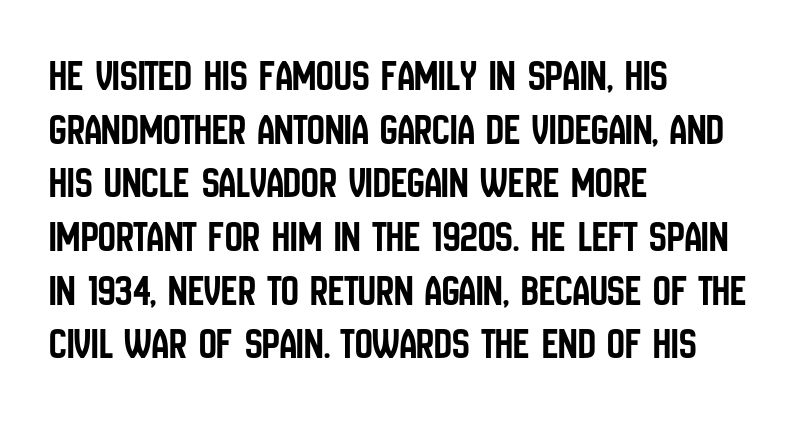
The image shows 44 px condensed sans-serif type, upright; set left-aligned, line spacing 1.22x, normal letter spacing, not underlined; low stroke contrast and a large x-height.
